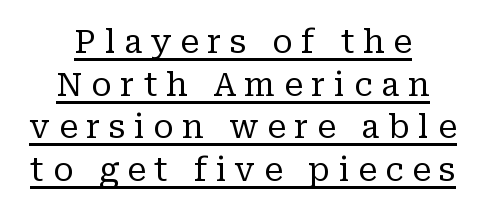
The image shows 32 px regular-weight serif type, upright; set centered, normal line spacing (1.33x), unusually wide letter spacing (+0.27 em), underlined; low stroke contrast and a medium x-height.
